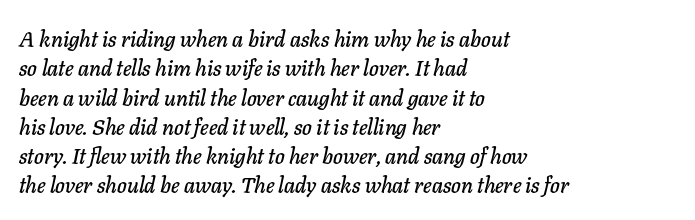
{"italic": "yes", "lean": "right", "slant_degrees": 11, "underline": "no", "align": "left", "line_spacing": "normal", "line_spacing_ratio": 1.33, "letter_spacing": "normal", "letter_spacing_em": 0.0, "glyph_px": 22}
